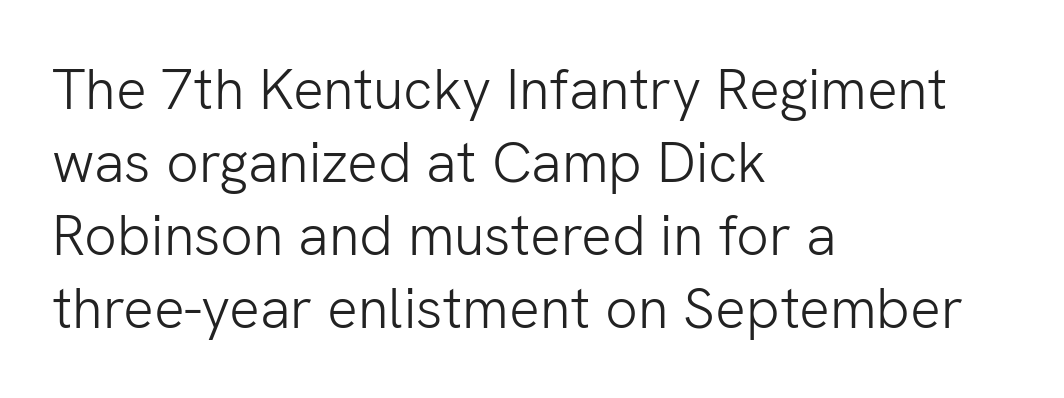
Serifs: no, the terminals of the letterforms are clean. The font's upright variant was chosen for this text. Any mark beneath the type? The region is blank. No chunkiness to these letters — they're not bold.
